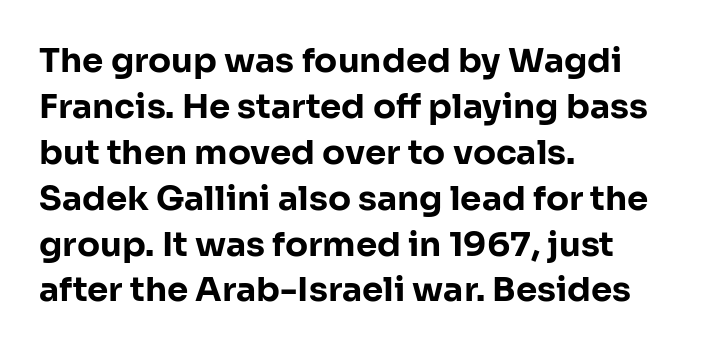
{"serif": "no", "italic": "no", "bold": "yes", "weight": "bold", "width": "normal", "stroke_contrast": "low", "x_height": "medium", "monospaced": "no", "underline": "no", "align": "left", "line_spacing": "normal", "line_spacing_ratio": 1.35, "letter_spacing": "normal", "letter_spacing_em": 0.0, "glyph_px": 34}
